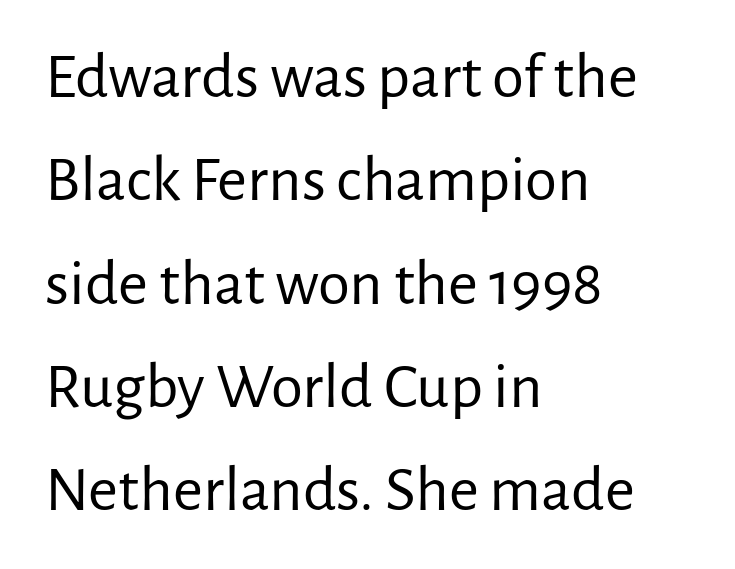
The image shows 65 px regular-weight sans-serif type, upright; set left-aligned, normal line spacing (1.59x), normal letter spacing, not underlined; low stroke contrast and a medium x-height.
